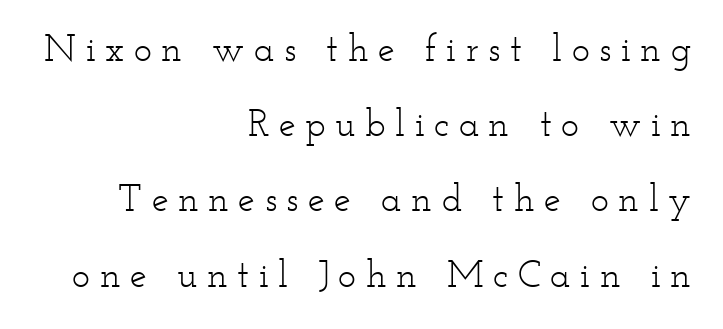
{"serif": "yes", "italic": "no", "bold": "no", "weight": "light", "width": "wide", "stroke_contrast": "low", "x_height": "small", "monospaced": "no", "underline": "no", "align": "right", "line_spacing": "loose", "line_spacing_ratio": 1.98, "letter_spacing": "wide", "letter_spacing_em": 0.25, "glyph_px": 38}
